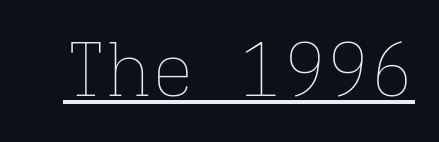
Each line of the rendering has a horizontal stroke beneath the glyphs. The font's upright variant was chosen for this text. Stroke mass is kept to a normal reading level or below. The face used here is monospaced, like something from a code editor. Each word holds together tightly as a unit, with standard inter-letter gaps.
